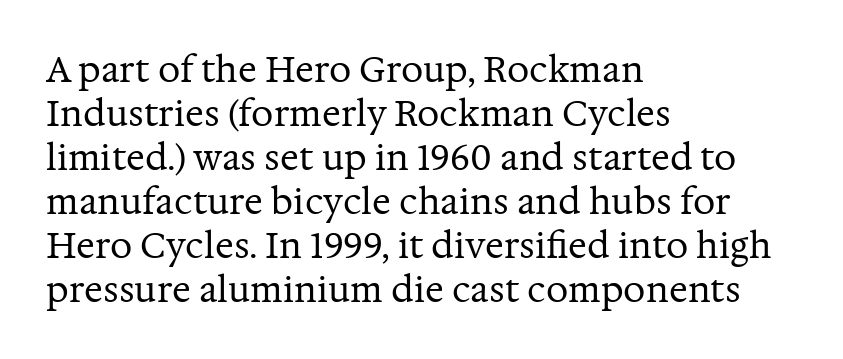
Note: serifs present on the glyphs. A roman cut, with each character standing at attention. The letterforms sit at book weight or below. Varying glyph widths throughout — classic text-font behaviour.
